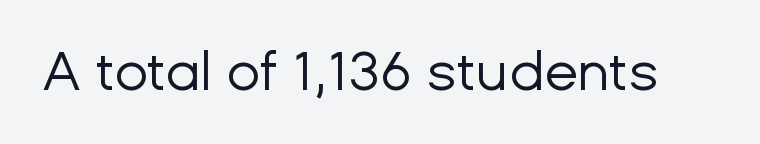
{"serif": "no", "italic": "no", "bold": "no", "weight": "regular", "width": "normal", "stroke_contrast": "low", "x_height": "medium", "monospaced": "no", "underline": "no", "letter_spacing": "normal", "letter_spacing_em": 0.0, "glyph_px": 55}
